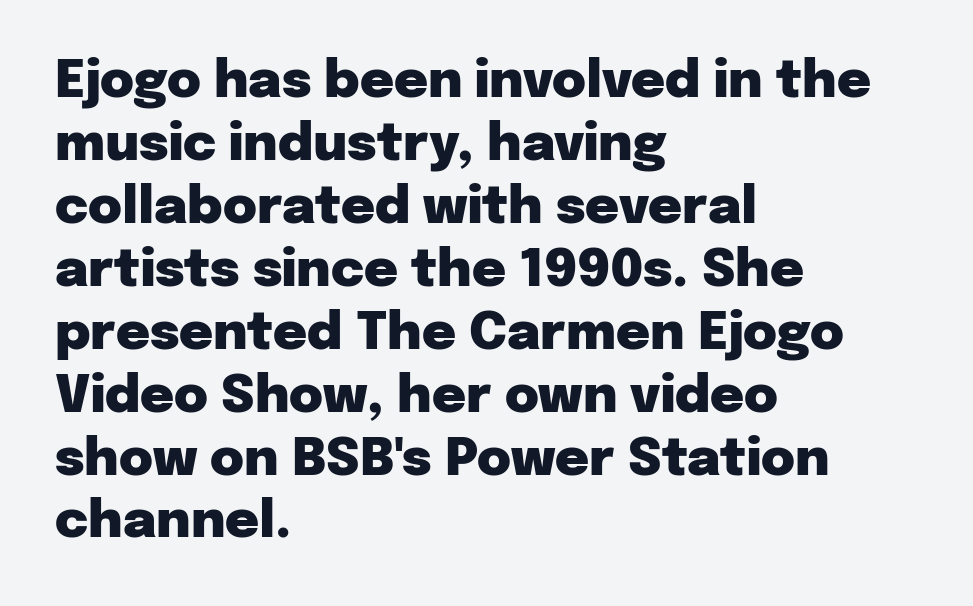
Q: Is the text bold? A: Yes.
Q: Is the text italic (slanted)? A: No, it is upright.
Q: Is the typeface a serif or a sans-serif typeface? A: Sans-serif.
Q: Is the text underlined? A: No.
Q: How is the paragraph aligned? A: Left-aligned.
Q: Is the spacing between letters normal or unusually wide? A: Normal.
Q: Width (condensed, normal, or wide)? A: Normal.
Q: Stroke contrast? A: Low.
Q: x-height? A: Medium.
Q: Monospaced? A: No.
